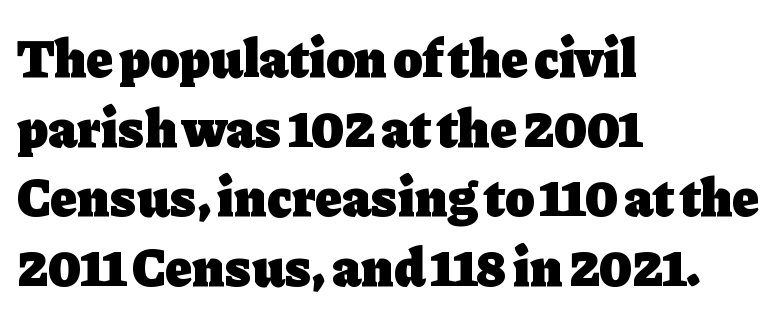
{"serif": "yes", "italic": "no", "bold": "yes", "weight": "heavy", "width": "normal", "stroke_contrast": "low", "x_height": "medium", "monospaced": "no", "underline": "no", "align": "left", "line_spacing": "normal", "line_spacing_ratio": 1.29, "letter_spacing": "normal", "letter_spacing_em": 0.0, "glyph_px": 54}
